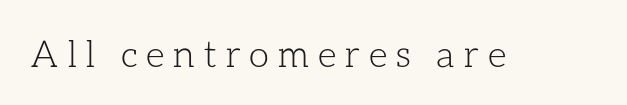
Q: Is the text bold? A: No.
Q: Is the text italic (slanted)? A: No, it is upright.
Q: Is the text underlined? A: No.
Q: Is the spacing between letters normal or unusually wide? A: Unusually wide.
Q: Width (condensed, normal, or wide)? A: Normal.
Q: Stroke contrast? A: Low.
Q: x-height? A: Medium.
Q: Monospaced? A: No.
